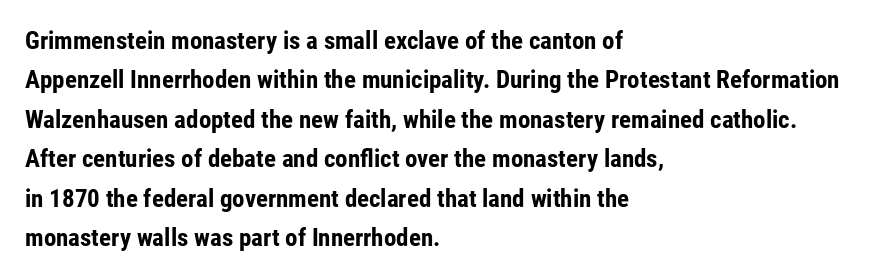
Q: Is the text bold? A: Yes.
Q: Is the text italic (slanted)? A: No, it is upright.
Q: Is the text underlined? A: No.
Q: How is the paragraph aligned? A: Left-aligned.
Q: Is the spacing between letters normal or unusually wide? A: Normal.
Q: Is the spacing between lines tight, normal or loose? A: Normal.
